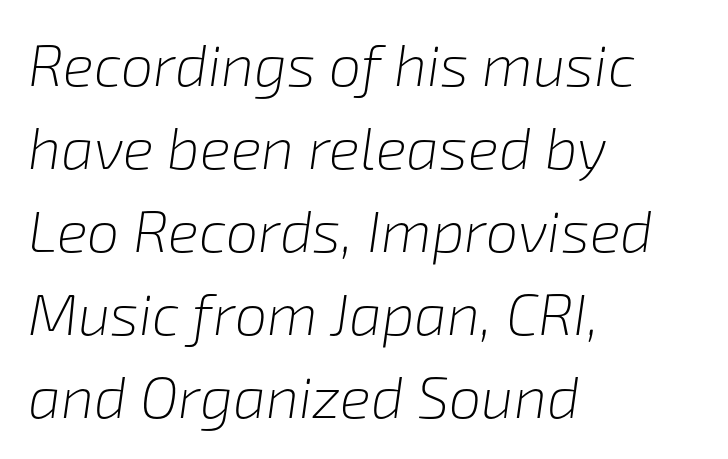
The image shows 58 px light type, italic (leaning right); set left-aligned, normal line spacing (1.43x), normal letter spacing, not underlined; low stroke contrast and a medium x-height.
